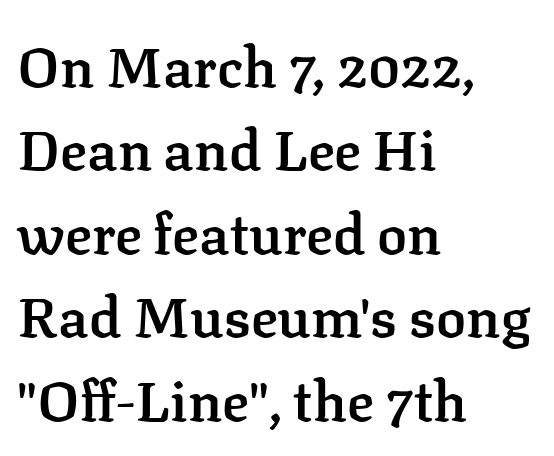
Q: Is the text bold? A: Semi-bold.
Q: Is the text italic (slanted)? A: No, it is upright.
Q: Is the typeface a serif or a sans-serif typeface? A: Serif.
Q: Is the text underlined? A: No.
Q: How is the paragraph aligned? A: Left-aligned.
Q: Is the spacing between letters normal or unusually wide? A: Normal.
Q: Is the spacing between lines tight, normal or loose? A: Normal.
Q: Width (condensed, normal, or wide)? A: Normal.
Q: Stroke contrast? A: Low.
Q: x-height? A: Medium.
Q: Monospaced? A: No.
